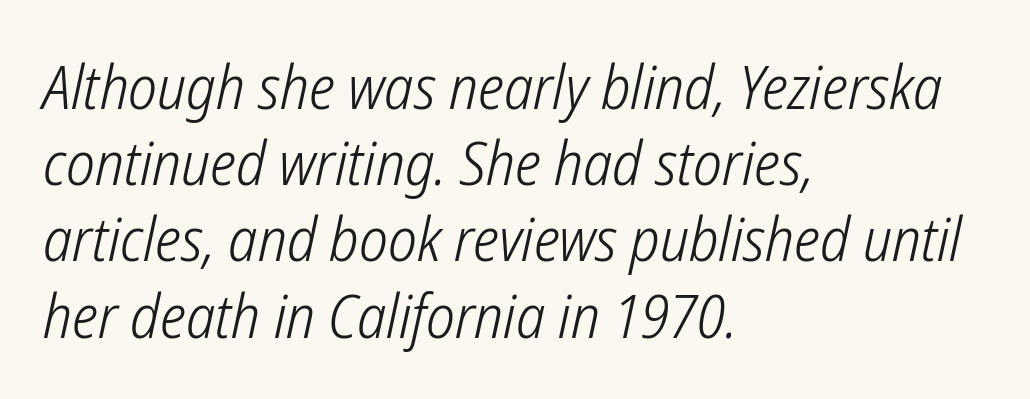
Q: Is the text bold? A: No.
Q: Is the typeface a serif or a sans-serif typeface? A: Sans-serif.
Q: Is the text underlined? A: No.
Q: How is the paragraph aligned? A: Left-aligned.
Q: Is the spacing between letters normal or unusually wide? A: Normal.
Q: Is the spacing between lines tight, normal or loose? A: Normal.
Q: Width (condensed, normal, or wide)? A: Condensed.
Q: Stroke contrast? A: Low.
Q: x-height? A: Medium.
Q: Monospaced? A: No.
